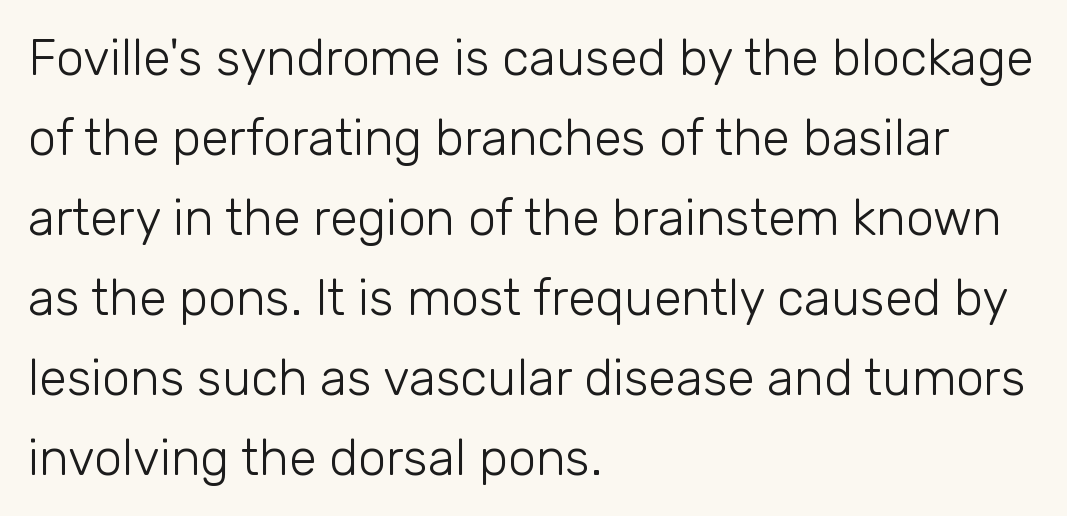
{"serif": "no", "italic": "no", "bold": "no", "weight": "light", "width": "normal", "stroke_contrast": "low", "x_height": "medium", "monospaced": "no", "underline": "no", "align": "left", "line_spacing": "normal", "line_spacing_ratio": 1.6, "letter_spacing": "normal", "letter_spacing_em": 0.0, "glyph_px": 50}
